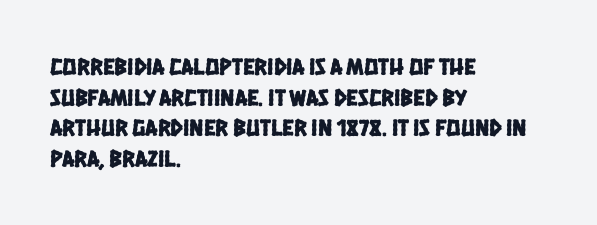
The image shows 24 px text type; set left-aligned, normal line spacing (1.28x), normal letter spacing, not underlined.
